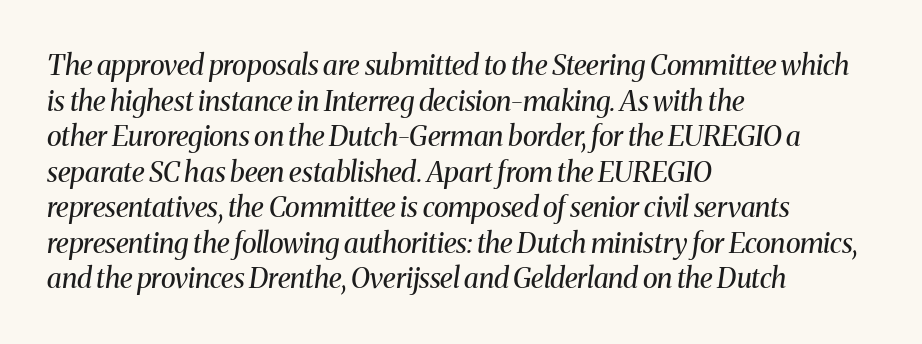
Q: Is the text bold? A: No.
Q: Is the text italic (slanted)? A: Yes, it leans right by about 8 degrees.
Q: Is the typeface a serif or a sans-serif typeface? A: Serif.
Q: Is the text underlined? A: No.
Q: How is the paragraph aligned? A: Left-aligned.
Q: Is the spacing between letters normal or unusually wide? A: Normal.
Q: Is the spacing between lines tight, normal or loose? A: Normal.
Q: Width (condensed, normal, or wide)? A: Normal.
Q: Stroke contrast? A: Medium.
Q: x-height? A: Medium.
Q: Monospaced? A: No.
